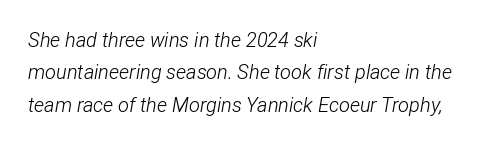
The image shows 20 px text type, italic (leaning right); set left-aligned, normal line spacing (1.62x), normal letter spacing, not underlined.
